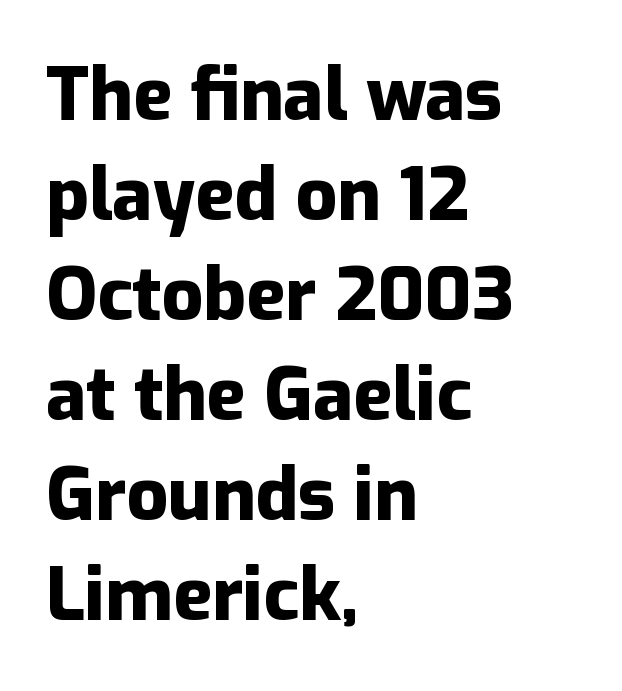
The image shows 73 px heavy sans-serif type, upright; set left-aligned, normal line spacing (1.37x), normal letter spacing, not underlined; low stroke contrast and a medium x-height.
